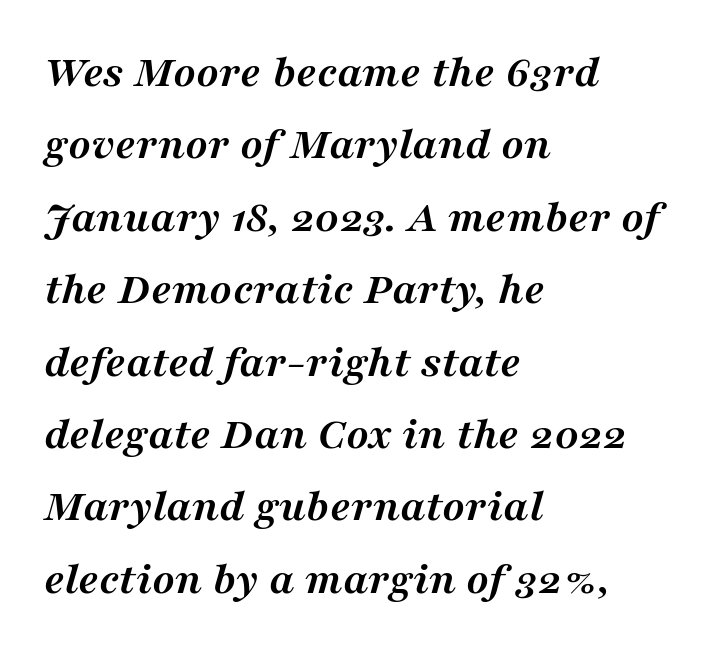
Q: Is the text bold? A: Yes.
Q: Is the text italic (slanted)? A: Yes, it leans right by about 16 degrees.
Q: Is the typeface a serif or a sans-serif typeface? A: Serif.
Q: Is the text underlined? A: No.
Q: How is the paragraph aligned? A: Left-aligned.
Q: Is the spacing between letters normal or unusually wide? A: Normal.
Q: Is the spacing between lines tight, normal or loose? A: Normal.
Q: Width (condensed, normal, or wide)? A: Normal.
Q: Stroke contrast? A: Medium.
Q: x-height? A: Medium.
Q: Monospaced? A: No.
